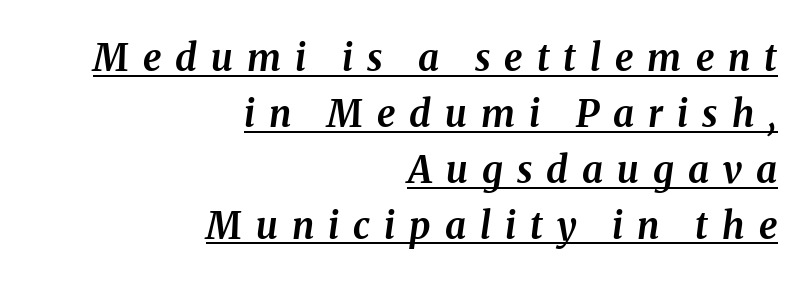
The image shows 37 px bold type, italic (leaning right); set right-aligned, normal line spacing (1.51x), unusually wide letter spacing (+0.38 em), underlined; medium stroke contrast and a medium x-height.
